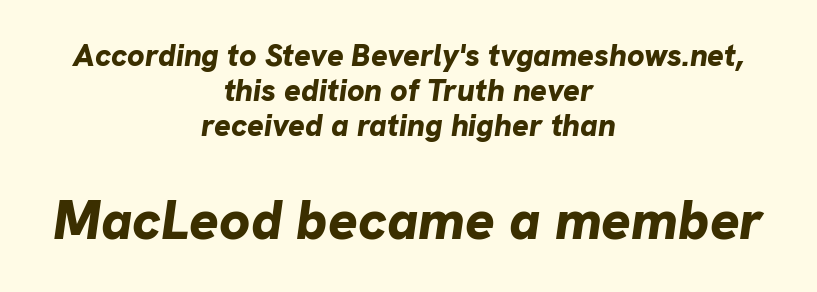
The face used here is rendered with its standard letterfit. What's the leading like? Squeezed, with rows nearly overlapping. The passage shown begins with its smaller block and ends with its larger one. The gap between lines stays unmarked.
